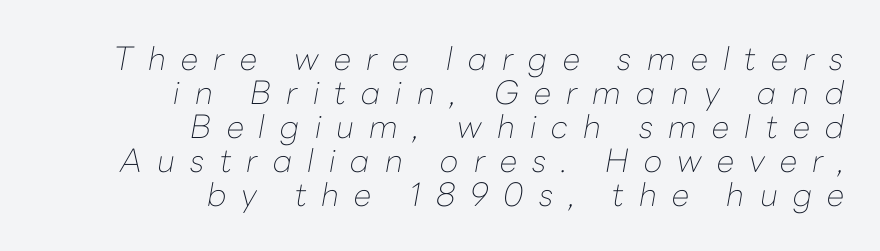
The image shows 32 px thin type, italic (leaning right); set right-aligned, tight line spacing (1.06x), unusually wide letter spacing (+0.47 em), not underlined; low stroke contrast and a medium x-height.
